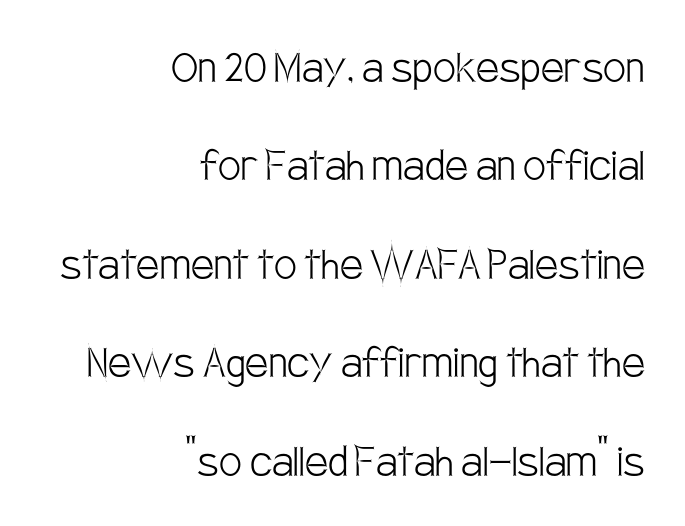
{"serif": "no", "italic": "no", "bold": "no", "weight": "light", "width": "condensed", "stroke_contrast": "low", "x_height": "large", "monospaced": "no", "underline": "no", "align": "right", "line_spacing": "loose", "line_spacing_ratio": 1.93, "letter_spacing": "normal", "letter_spacing_em": 0.0, "glyph_px": 51}
